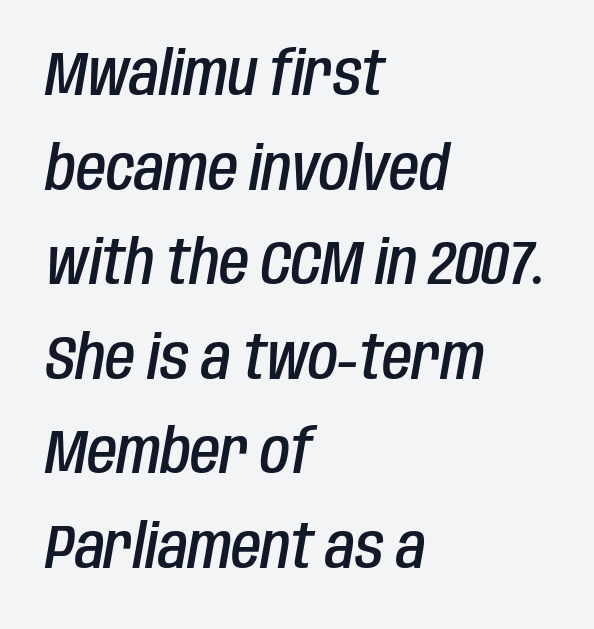
Q: Is the text bold? A: Semi-bold.
Q: Is the text italic (slanted)? A: Yes, it leans right by about 10 degrees.
Q: Is the text underlined? A: No.
Q: How is the paragraph aligned? A: Left-aligned.
Q: Is the spacing between letters normal or unusually wide? A: Normal.
Q: Is the spacing between lines tight, normal or loose? A: Normal.
Q: Width (condensed, normal, or wide)? A: Condensed.
Q: Stroke contrast? A: Low.
Q: x-height? A: Large.
Q: Monospaced? A: No.
